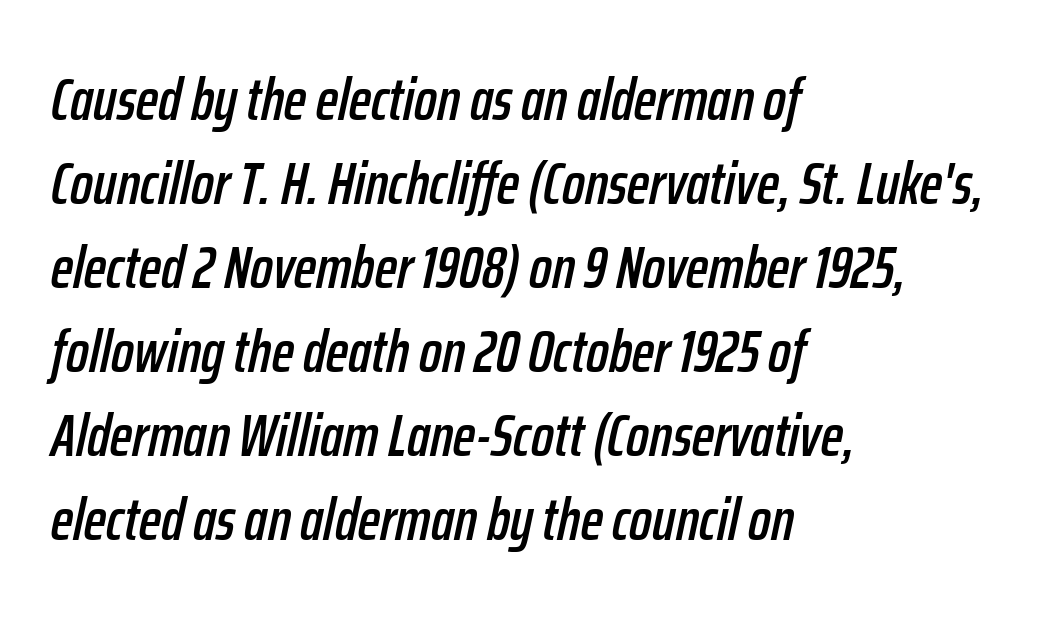
{"italic": "yes", "lean": "right", "slant_degrees": 12, "width": "condensed", "stroke_contrast": "low", "x_height": "medium", "monospaced": "no", "underline": "no", "align": "left", "line_spacing": "normal", "line_spacing_ratio": 1.4, "letter_spacing": "normal", "letter_spacing_em": 0.0, "glyph_px": 60}
